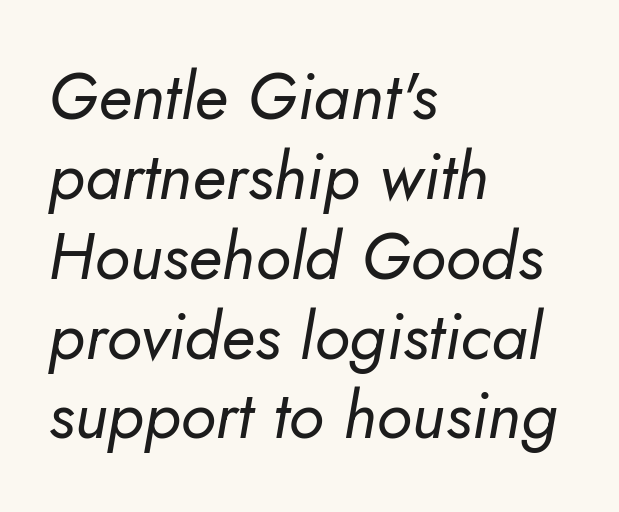
{"italic": "yes", "lean": "right", "slant_degrees": 5, "bold": "no", "weight": "regular", "width": "normal", "stroke_contrast": "low", "x_height": "small", "monospaced": "no", "underline": "no", "align": "left", "line_spacing_ratio": 1.21, "letter_spacing": "normal", "letter_spacing_em": 0.0, "glyph_px": 66}
